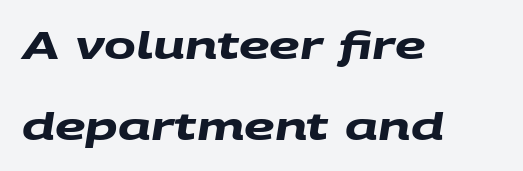
The image shows 38 px heavy, wide sans-serif type; set left-aligned, loose line spacing (2.12x), normal letter spacing, not underlined; medium stroke contrast and a large x-height.
